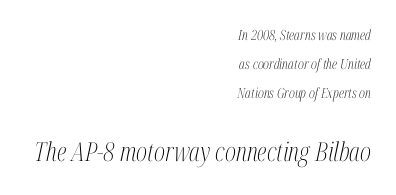
Ink coverage per letter is moderate at most. Notice how the passage keeps a crisp vertical edge on the right only. The more generous point size was reserved for the lower chunk. Decoration check: the copy has no underline. The letters are slanted; this is an italic face. This sample trades compactness for vertical openness between lines.
